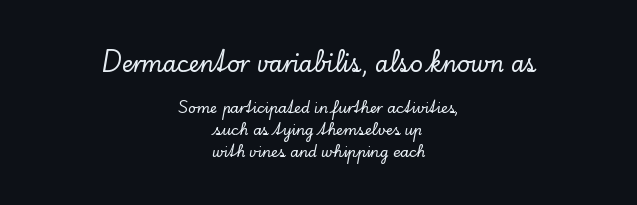
Q: Is the text italic (slanted)? A: Yes.
Q: Is the text underlined? A: No.
Q: How is the paragraph aligned? A: Centered.
Q: Is the spacing between letters normal or unusually wide? A: Normal.
Q: Is the spacing between lines tight, normal or loose? A: Normal.
Q: Which block of text is set in a larger size, the first (top) or the second (bottom)? A: The first (top) one.
